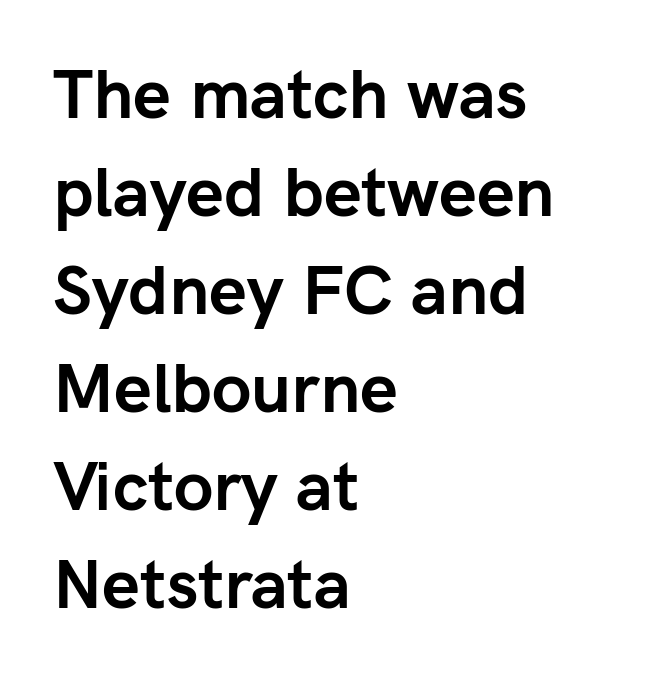
Q: Is the text bold? A: Yes.
Q: Is the text italic (slanted)? A: No, it is upright.
Q: Is the typeface a serif or a sans-serif typeface? A: Sans-serif.
Q: Is the text underlined? A: No.
Q: How is the paragraph aligned? A: Left-aligned.
Q: Is the spacing between letters normal or unusually wide? A: Normal.
Q: Is the spacing between lines tight, normal or loose? A: Normal.
Q: Width (condensed, normal, or wide)? A: Normal.
Q: Stroke contrast? A: Low.
Q: x-height? A: Medium.
Q: Monospaced? A: No.
